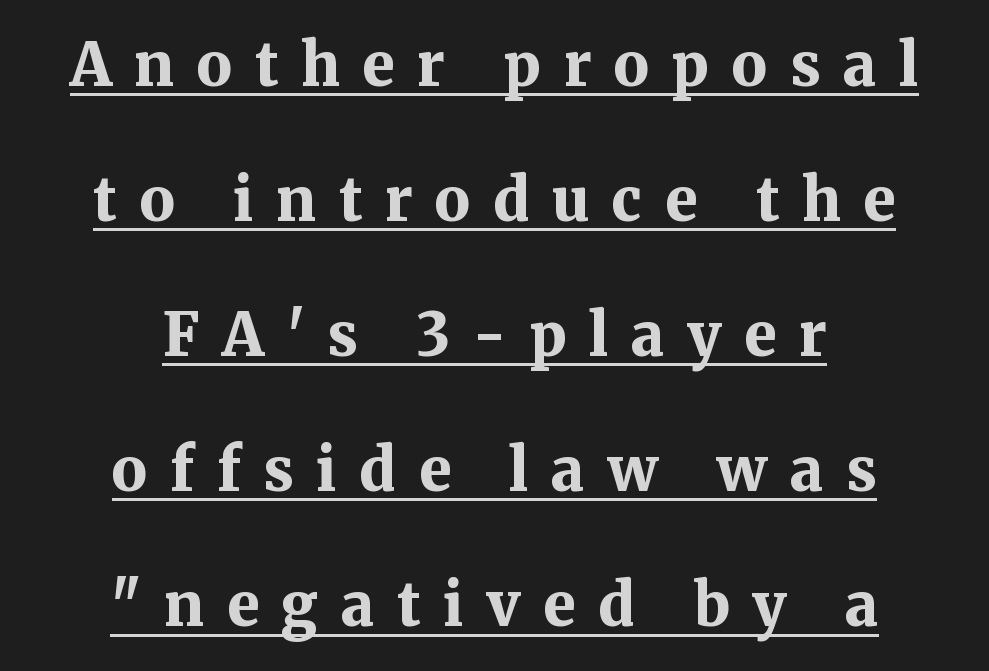
{"serif": "yes", "italic": "no", "bold": "yes", "weight": "bold", "width": "normal", "stroke_contrast": "medium", "x_height": "medium", "monospaced": "no", "underline": "yes", "align": "center", "line_spacing": "loose", "line_spacing_ratio": 2.29, "letter_spacing": "wide", "letter_spacing_em": 0.38, "glyph_px": 59}
